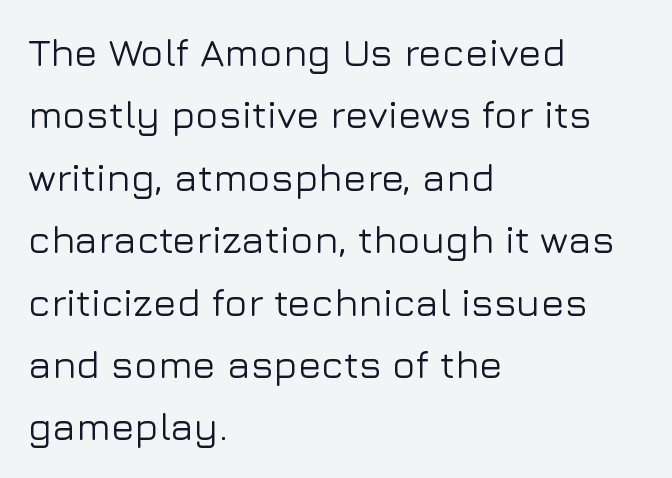
Q: Is the text italic (slanted)? A: No, it is upright.
Q: Is the typeface a serif or a sans-serif typeface? A: Sans-serif.
Q: Is the text underlined? A: No.
Q: How is the paragraph aligned? A: Left-aligned.
Q: Is the spacing between letters normal or unusually wide? A: Normal.
Q: Is the spacing between lines tight, normal or loose? A: Normal.
Q: Width (condensed, normal, or wide)? A: Normal.
Q: Stroke contrast? A: Low.
Q: x-height? A: Medium.
Q: Monospaced? A: No.
